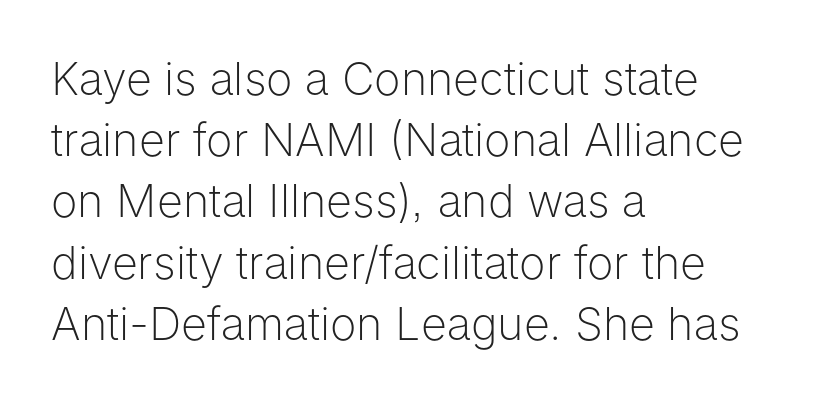
{"serif": "no", "italic": "no", "bold": "no", "weight": "light", "width": "normal", "stroke_contrast": "low", "x_height": "medium", "monospaced": "no", "underline": "no", "align": "left", "line_spacing": "normal", "line_spacing_ratio": 1.36, "letter_spacing": "normal", "letter_spacing_em": 0.0, "glyph_px": 45}
